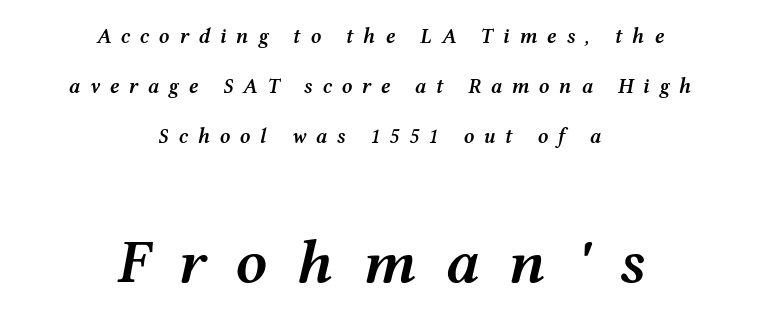
{"italic": "yes", "lean": "right", "slant_degrees": 12, "bold": "semi", "weight": "semibold", "width": "wide", "stroke_contrast": "medium", "x_height": "medium", "monospaced": "no", "underline": "no", "align": "center", "line_spacing": "loose", "line_spacing_ratio": 2.39, "letter_spacing": "wide", "letter_spacing_em": 0.46, "larger_block": "second", "size_ratio": 3.0, "glyph_px": 63}
